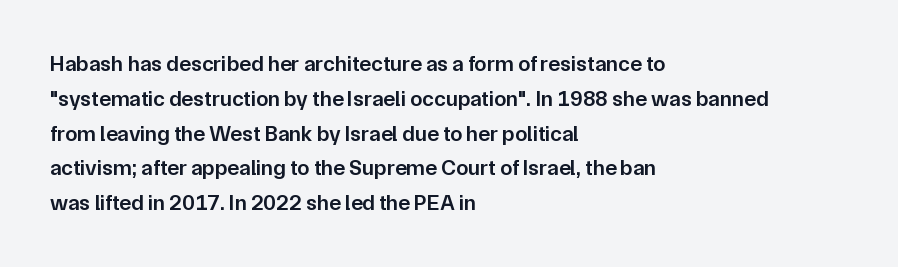
The image shows 22 px text type, upright; set left-aligned, normal line spacing (1.58x), normal letter spacing, not underlined.
